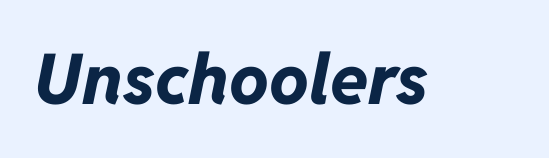
{"italic": "yes", "lean": "right", "slant_degrees": 11, "bold": "yes", "weight": "bold", "width": "normal", "stroke_contrast": "low", "x_height": "medium", "monospaced": "no", "underline": "no", "letter_spacing": "normal", "letter_spacing_em": 0.0, "glyph_px": 70}
